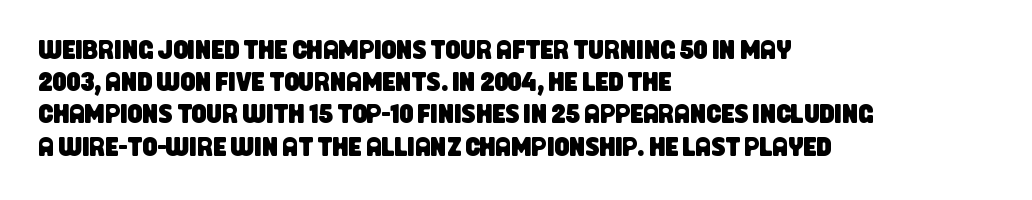
The image shows 26 px text type; set left-aligned, line spacing 1.24x, normal letter spacing, not underlined.
